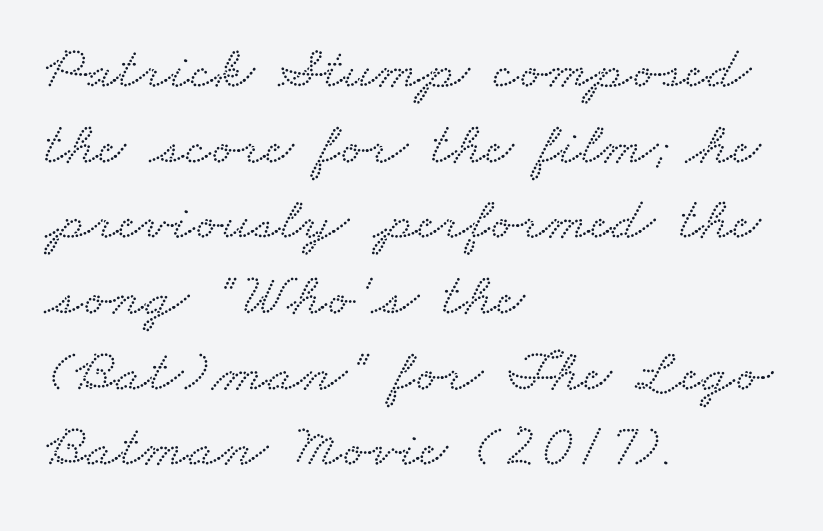
{"width": "wide", "stroke_contrast": "low", "x_height": "small", "monospaced": "no", "underline": "no", "align": "left", "line_spacing_ratio": 1.24, "letter_spacing": "normal", "letter_spacing_em": 0.0, "glyph_px": 61}
